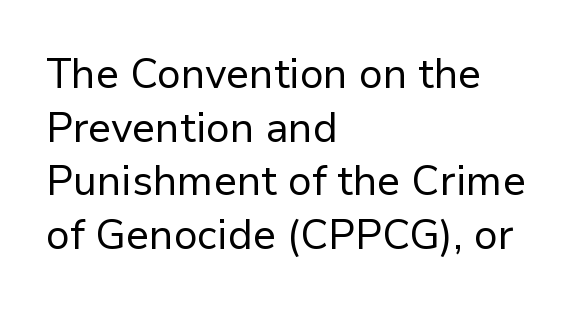
The image shows 41 px regular-weight sans-serif type, upright; set left-aligned, normal line spacing (1.31x), normal letter spacing, not underlined; low stroke contrast and a medium x-height.
